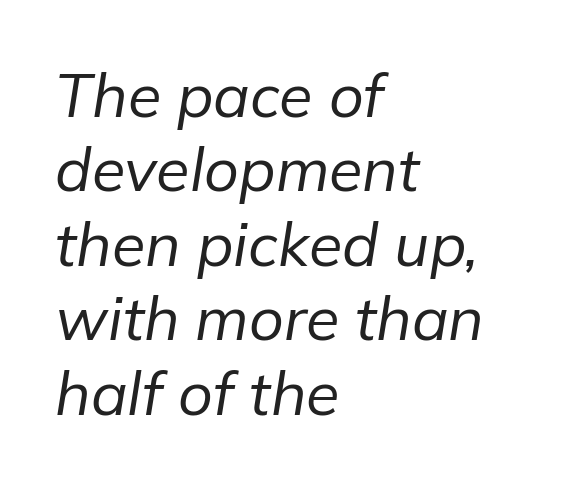
{"italic": "yes", "lean": "right", "slant_degrees": 9, "bold": "no", "weight": "regular", "width": "normal", "stroke_contrast": "low", "x_height": "medium", "monospaced": "no", "underline": "no", "align": "left", "line_spacing_ratio": 1.22, "letter_spacing": "normal", "letter_spacing_em": 0.0, "glyph_px": 61}
